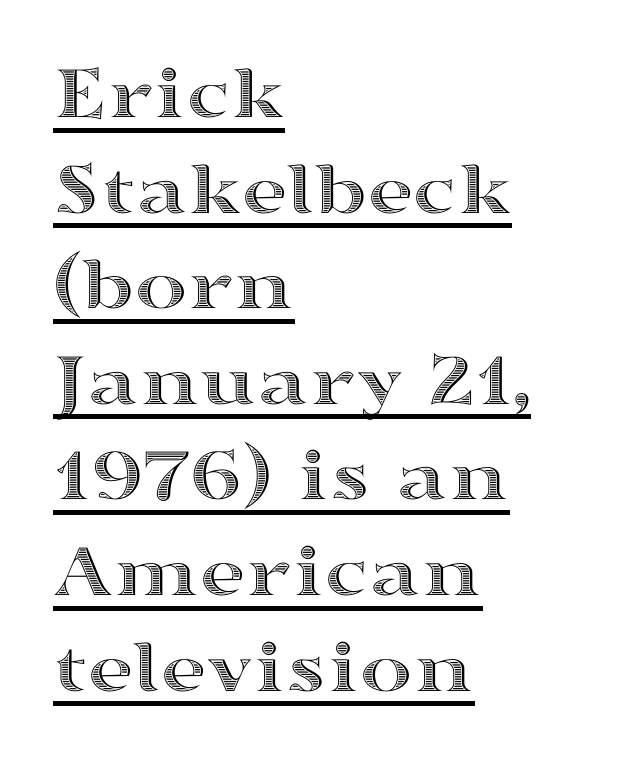
{"italic": "no", "width": "wide", "x_height": "medium", "monospaced": "no", "underline": "yes", "align": "left", "line_spacing_ratio": 1.21, "letter_spacing": "normal", "letter_spacing_em": 0.0, "glyph_px": 79}
